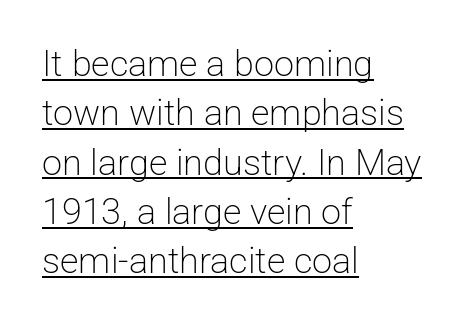
The image shows 36 px light sans-serif type, upright; set left-aligned, normal line spacing (1.37x), normal letter spacing, underlined; low stroke contrast and a medium x-height.
